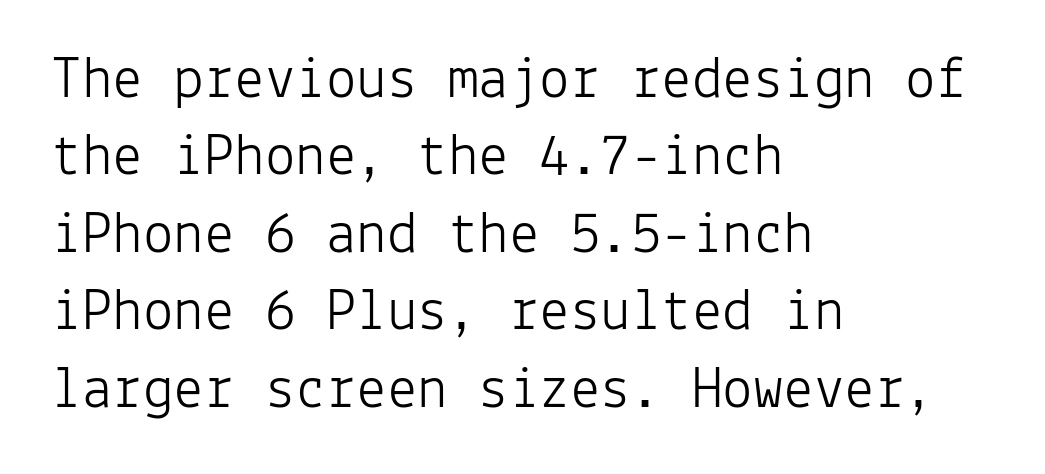
The image shows 61 px light sans-serif type, upright, monospaced; set left-aligned, normal line spacing (1.27x), normal letter spacing, not underlined; low stroke contrast and a medium x-height.
